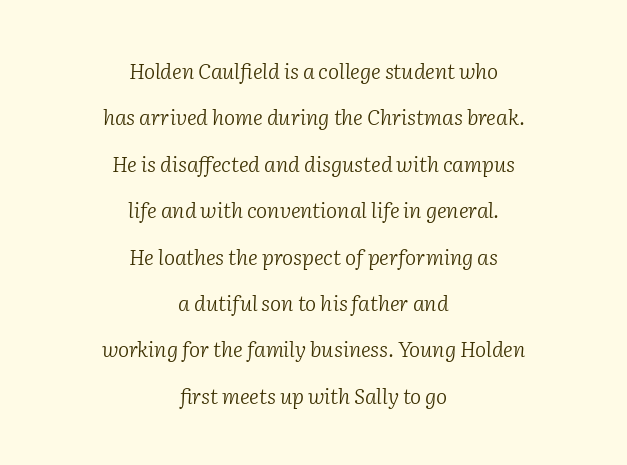
Q: Is the text bold? A: No.
Q: Is the text italic (slanted)? A: Yes, it leans right by about 2 degrees.
Q: Is the text underlined? A: No.
Q: How is the paragraph aligned? A: Centered.
Q: Is the spacing between letters normal or unusually wide? A: Normal.
Q: Is the spacing between lines tight, normal or loose? A: Loose.
